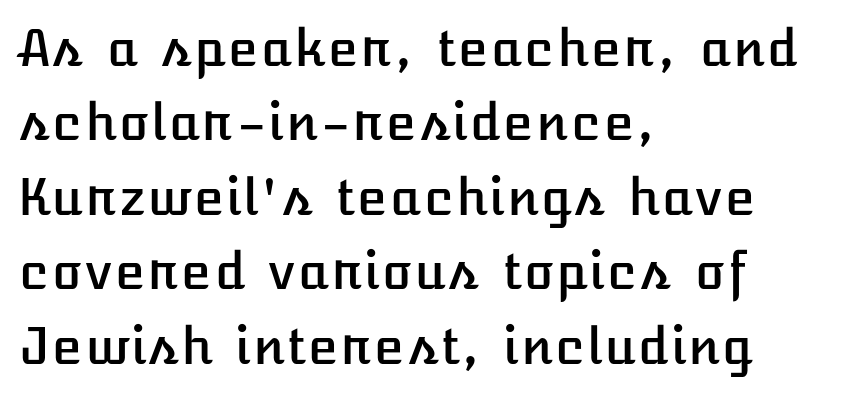
Q: Is the text italic (slanted)? A: No, it is upright.
Q: Is the text underlined? A: No.
Q: How is the paragraph aligned? A: Left-aligned.
Q: Is the spacing between letters normal or unusually wide? A: Normal.
Q: Is the spacing between lines tight, normal or loose? A: Normal.
Q: Width (condensed, normal, or wide)? A: Normal.
Q: Stroke contrast? A: Low.
Q: x-height? A: Medium.
